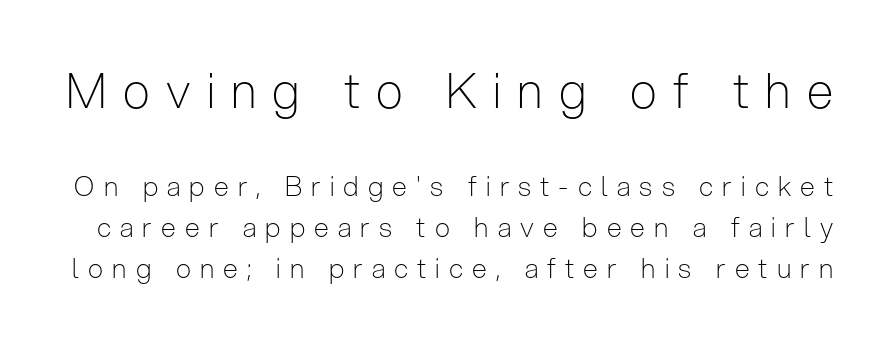
{"serif": "no", "italic": "no", "bold": "no", "weight": "light", "width": "condensed", "stroke_contrast": "low", "x_height": "medium", "monospaced": "no", "underline": "no", "line_spacing": "normal", "line_spacing_ratio": 1.52, "letter_spacing": "wide", "letter_spacing_em": 0.34, "larger_block": "first", "size_ratio": 1.78, "glyph_px": 48}
